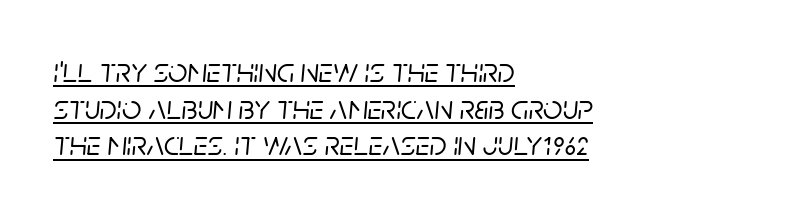
Q: Is the text italic (slanted)? A: Yes, it leans right by about 5 degrees.
Q: Is the text underlined? A: Yes.
Q: How is the paragraph aligned? A: Left-aligned.
Q: Is the spacing between letters normal or unusually wide? A: Normal.
Q: Is the spacing between lines tight, normal or loose? A: Tight.
Q: Width (condensed, normal, or wide)? A: Normal.
Q: Stroke contrast? A: Low.
Q: x-height? A: Large.
Q: Monospaced? A: No.
